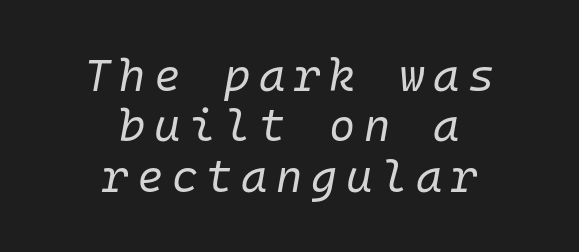
The image shows 45 px regular-weight type, italic (leaning right), monospaced; set centered, tight line spacing (1.12x), not underlined; low stroke contrast and a medium x-height.
